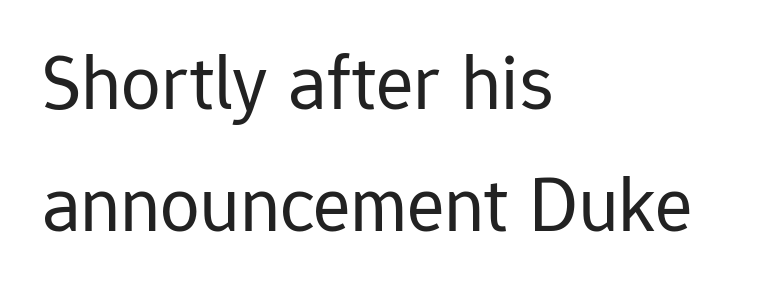
Q: Is the text bold? A: No.
Q: Is the text italic (slanted)? A: No, it is upright.
Q: Is the typeface a serif or a sans-serif typeface? A: Sans-serif.
Q: Is the text underlined? A: No.
Q: How is the paragraph aligned? A: Left-aligned.
Q: Is the spacing between letters normal or unusually wide? A: Normal.
Q: Is the spacing between lines tight, normal or loose? A: Normal.
Q: Width (condensed, normal, or wide)? A: Normal.
Q: Stroke contrast? A: Low.
Q: x-height? A: Medium.
Q: Monospaced? A: No.
